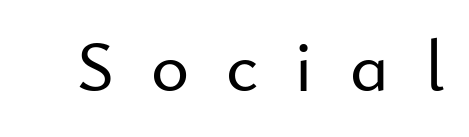
Q: Is the text italic (slanted)? A: No, it is upright.
Q: Is the typeface a serif or a sans-serif typeface? A: Sans-serif.
Q: Is the text underlined? A: No.
Q: Is the spacing between letters normal or unusually wide? A: Unusually wide.
Q: Width (condensed, normal, or wide)? A: Normal.
Q: Stroke contrast? A: Low.
Q: x-height? A: Small.
Q: Monospaced? A: No.
